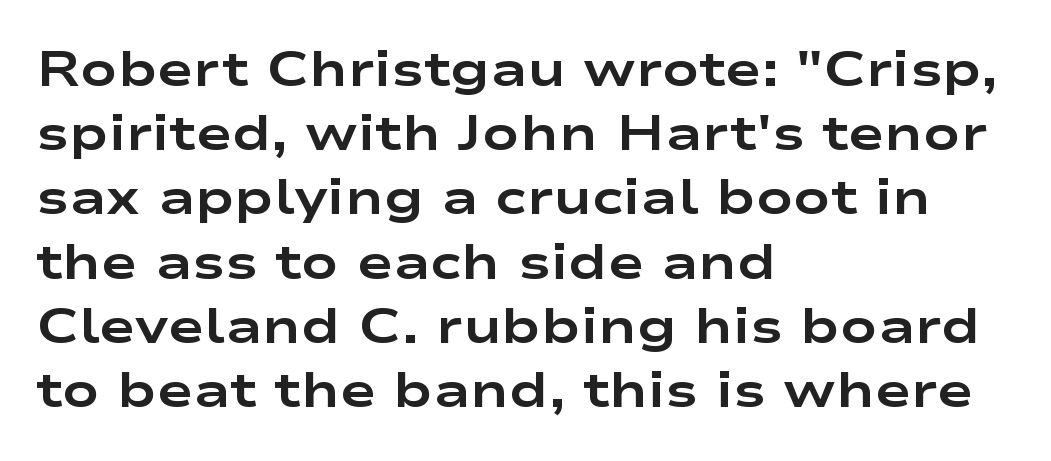
{"serif": "no", "italic": "no", "bold": "yes", "weight": "bold", "width": "wide", "stroke_contrast": "low", "x_height": "medium", "monospaced": "no", "underline": "no", "align": "left", "line_spacing": "normal", "line_spacing_ratio": 1.31, "letter_spacing": "normal", "letter_spacing_em": 0.0, "glyph_px": 49}
